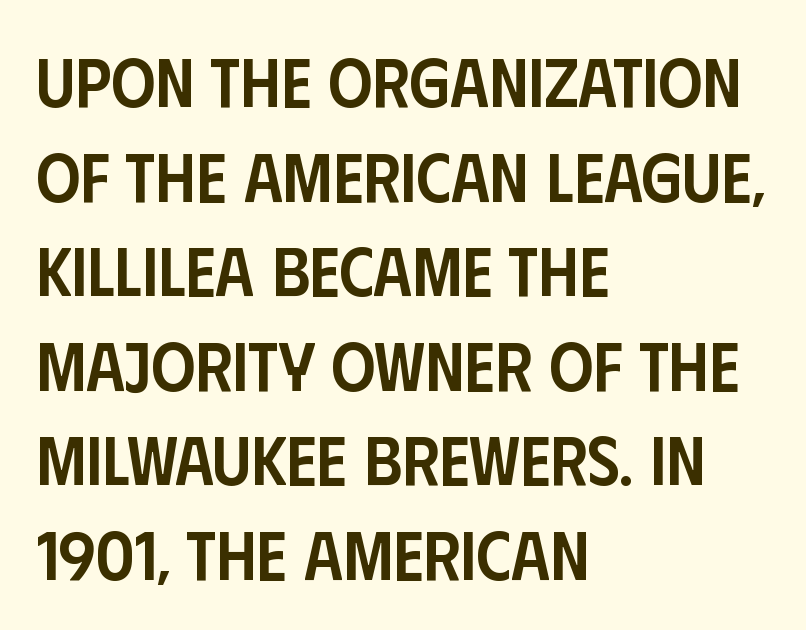
The image shows 69 px semibold, condensed sans-serif type, upright; set left-aligned, normal line spacing (1.37x), normal letter spacing, not underlined; low stroke contrast and a large x-height.
